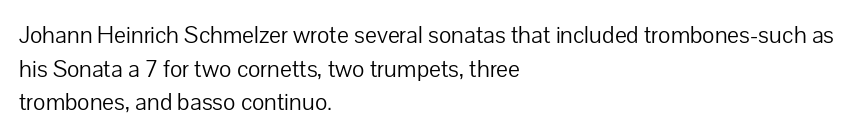
Honestly, there is no underline to notice here at all. When letters stand straight like this, we call the style roman or upright. The passage shown stacks its lines at a standard gap. Horizontal alignment here is leftward, the default for most running prose. Ink coverage per letter is moderate at most.
